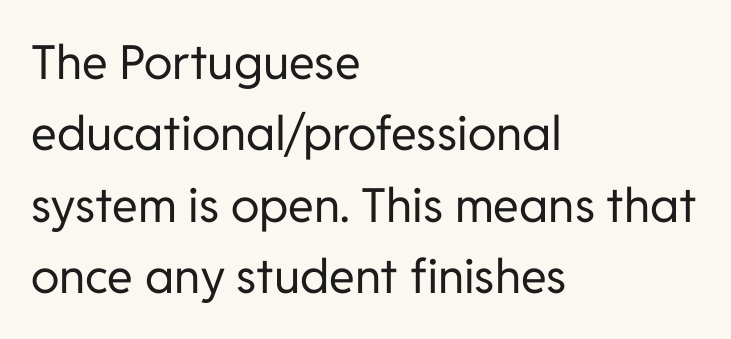
{"serif": "no", "italic": "no", "bold": "no", "weight": "regular", "width": "normal", "stroke_contrast": "low", "x_height": "medium", "monospaced": "no", "underline": "no", "align": "left", "line_spacing": "normal", "line_spacing_ratio": 1.52, "letter_spacing": "normal", "letter_spacing_em": 0.0, "glyph_px": 47}
